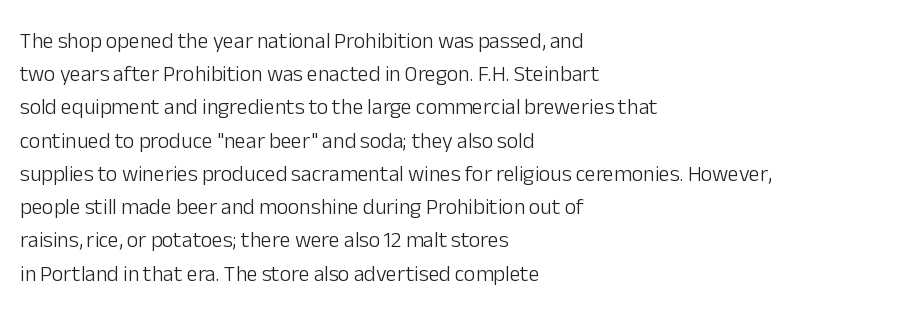
Tall strokes in this sample are plumb rather than angled. Weight: regular or lighter. Tracking value appears to be zero — textbook default spacing. The passage shown stacks its lines at a standard gap. The lines in this sample share a left origin and differ only in where they stop. Anything drawn beneath the words? Only blank space.
